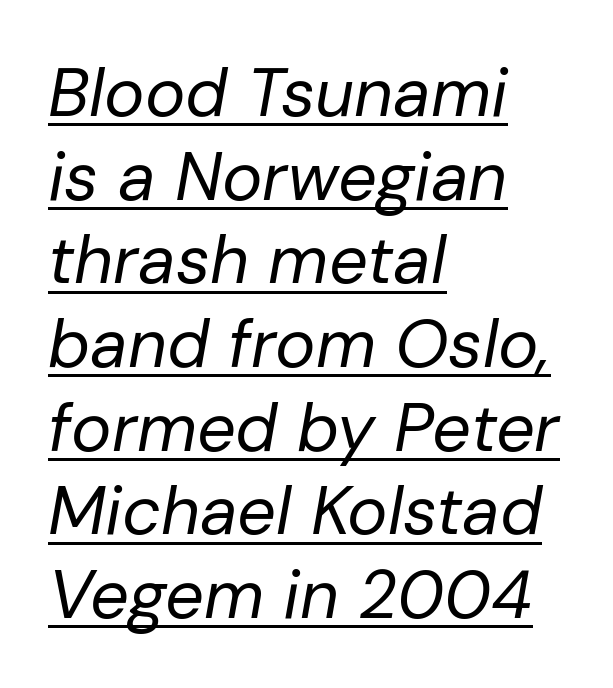
Weight: in the light-to-regular range. Varying glyph widths throughout — classic text-font behaviour. If you drew a line through each stem, it would be angled. Look at the tracking — it's just the regular setting, nothing added. Every row of glyphs begins at an identical x-position on the left.
